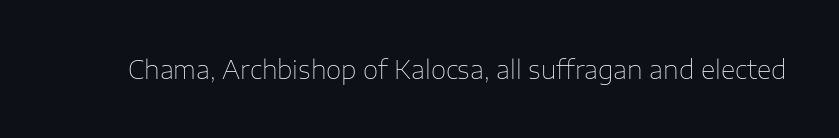
The rendering keeps characters at their native spacing. The font sits on the lighter half of the weight spectrum, regular included. Quick note: underline off. Is there any slant? The stems are plumb.
